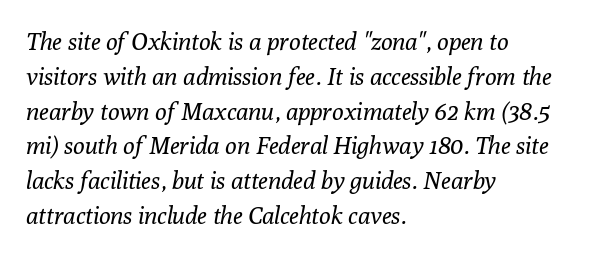
The image shows 24 px text type, italic (leaning right); set left-aligned, normal line spacing (1.45x), normal letter spacing, not underlined.
